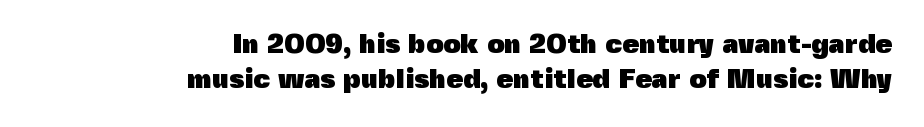
The image shows 27 px bold type, upright; set right-aligned, normal line spacing (1.31x), normal letter spacing, not underlined.
